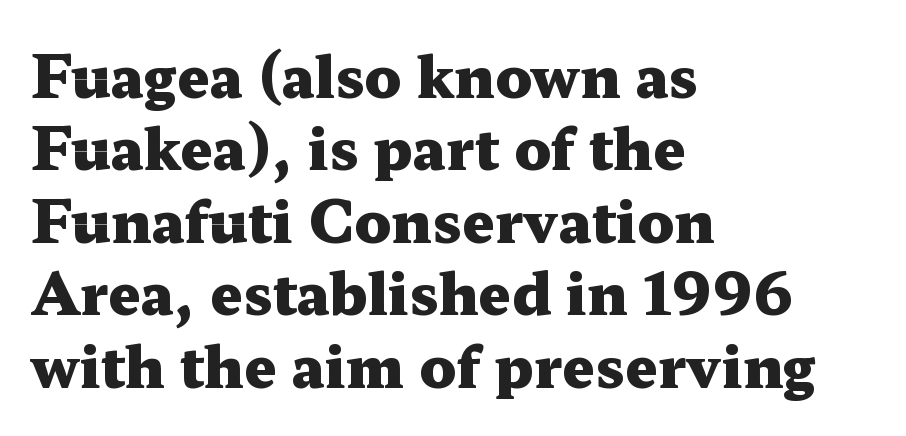
{"serif": "yes", "italic": "no", "bold": "yes", "weight": "heavy", "width": "wide", "stroke_contrast": "medium", "x_height": "medium", "monospaced": "no", "underline": "no", "align": "left", "line_spacing": "normal", "line_spacing_ratio": 1.27, "letter_spacing": "normal", "letter_spacing_em": 0.0, "glyph_px": 57}
